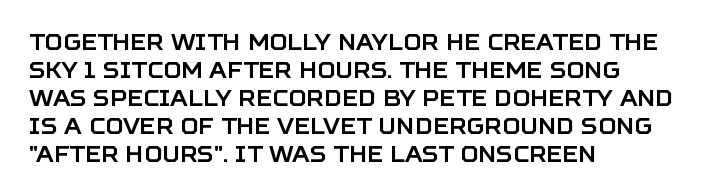
Q: Is the text italic (slanted)? A: No, it is upright.
Q: Is the text underlined? A: No.
Q: How is the paragraph aligned? A: Left-aligned.
Q: Is the spacing between letters normal or unusually wide? A: Normal.
Q: Is the spacing between lines tight, normal or loose? A: Normal.
